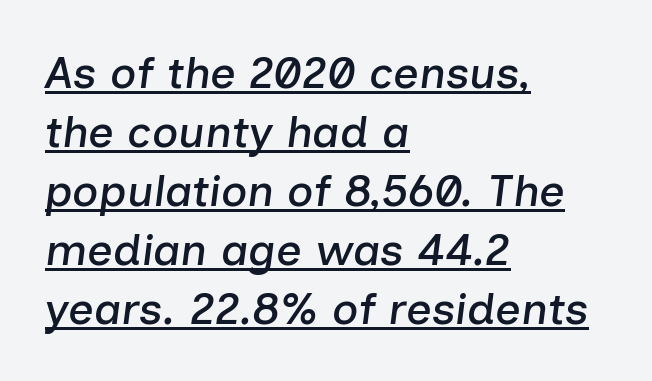
Q: Is the text italic (slanted)? A: Yes, it leans right by about 7 degrees.
Q: Is the text underlined? A: Yes.
Q: How is the paragraph aligned? A: Left-aligned.
Q: Is the spacing between letters normal or unusually wide? A: Normal.
Q: Is the spacing between lines tight, normal or loose? A: Normal.
Q: Width (condensed, normal, or wide)? A: Normal.
Q: Stroke contrast? A: Low.
Q: x-height? A: Medium.
Q: Monospaced? A: No.
